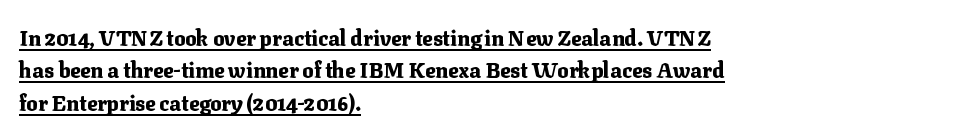
{"italic": "no", "bold": "yes", "underline": "yes", "align": "left", "line_spacing": "normal", "line_spacing_ratio": 1.54, "letter_spacing": "normal", "letter_spacing_em": 0.0, "glyph_px": 21}
